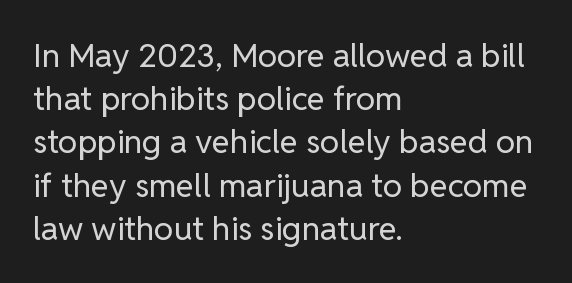
Q: Is the text bold? A: No.
Q: Is the text italic (slanted)? A: No, it is upright.
Q: Is the typeface a serif or a sans-serif typeface? A: Sans-serif.
Q: Is the text underlined? A: No.
Q: How is the paragraph aligned? A: Left-aligned.
Q: Is the spacing between letters normal or unusually wide? A: Normal.
Q: Is the spacing between lines tight, normal or loose? A: Normal.
Q: Width (condensed, normal, or wide)? A: Normal.
Q: Stroke contrast? A: Low.
Q: x-height? A: Medium.
Q: Monospaced? A: No.
